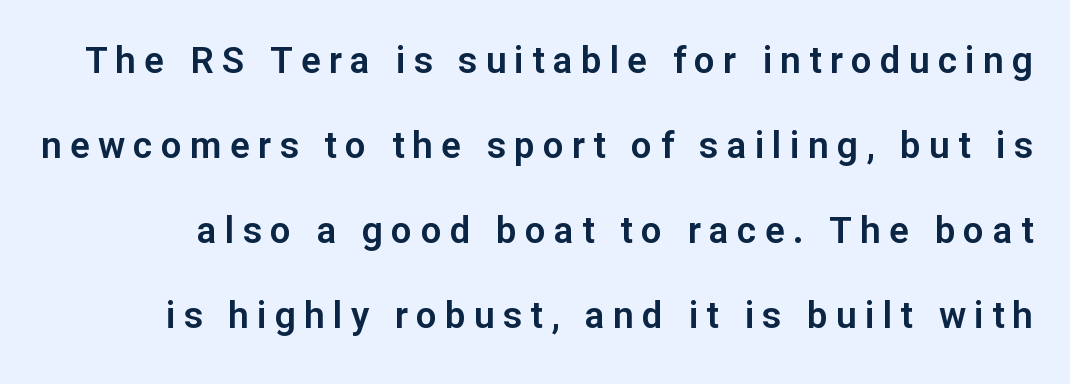
The image shows 37 px sans-serif type, upright; set loose line spacing (2.3x), unusually wide letter spacing (+0.22 em), not underlined; low stroke contrast and a medium x-height.
